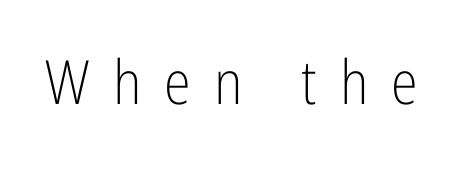
The image shows 61 px light, condensed sans-serif type, upright; set unusually wide letter spacing (+0.38 em), not underlined; low stroke contrast and a medium x-height.
